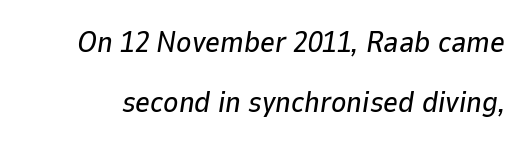
Is there much room between lines? Yes — plenty of vertical air separates them. Do the characters align in a grid? No, the font is proportional. The whole block is typeset with a tilt. Students, note that the glyphs here touch the page at normal intervals. The area under the type is left untouched.
